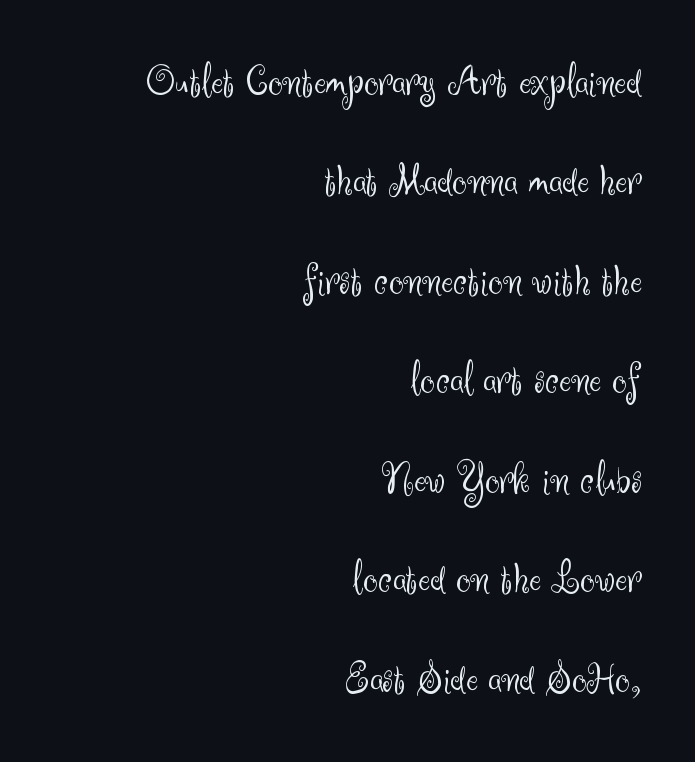
Q: Is the text bold? A: No.
Q: Is the text italic (slanted)? A: No, it is upright.
Q: Is the typeface a serif or a sans-serif typeface? A: Sans-serif.
Q: Is the text underlined? A: No.
Q: How is the paragraph aligned? A: Right-aligned.
Q: Is the spacing between letters normal or unusually wide? A: Normal.
Q: Is the spacing between lines tight, normal or loose? A: Loose.
Q: Width (condensed, normal, or wide)? A: Normal.
Q: Stroke contrast? A: Medium.
Q: x-height? A: Small.
Q: Monospaced? A: No.
